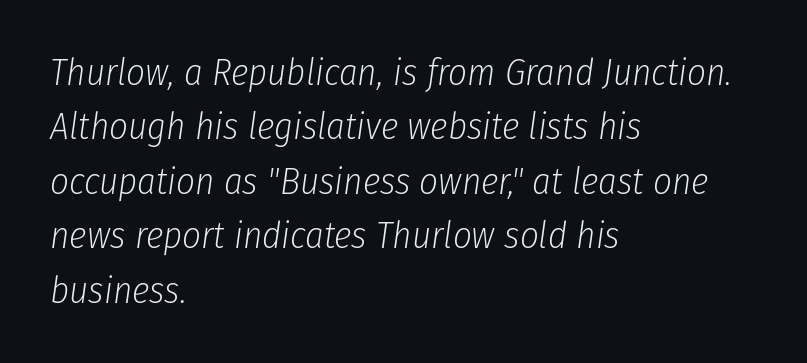
The image shows 37 px light, condensed type, italic (leaning right); set left-aligned, normal line spacing (1.47x), normal letter spacing, not underlined; low stroke contrast and a medium x-height.
